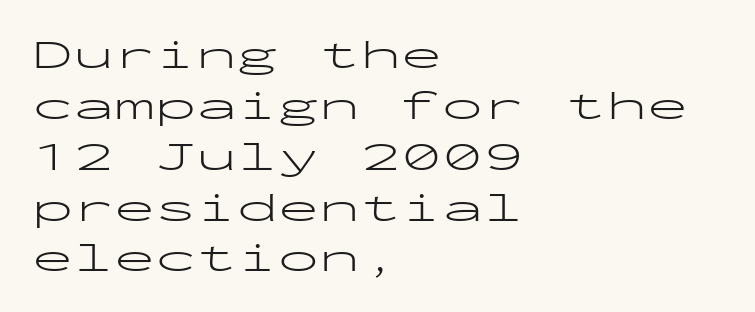
Q: Is the text bold? A: No.
Q: Is the text italic (slanted)? A: No, it is upright.
Q: Is the typeface a serif or a sans-serif typeface? A: Sans-serif.
Q: Is the text underlined? A: No.
Q: How is the paragraph aligned? A: Left-aligned.
Q: Is the spacing between letters normal or unusually wide? A: Normal.
Q: Width (condensed, normal, or wide)? A: Wide.
Q: Stroke contrast? A: Low.
Q: x-height? A: Medium.
Q: Monospaced? A: Yes.
